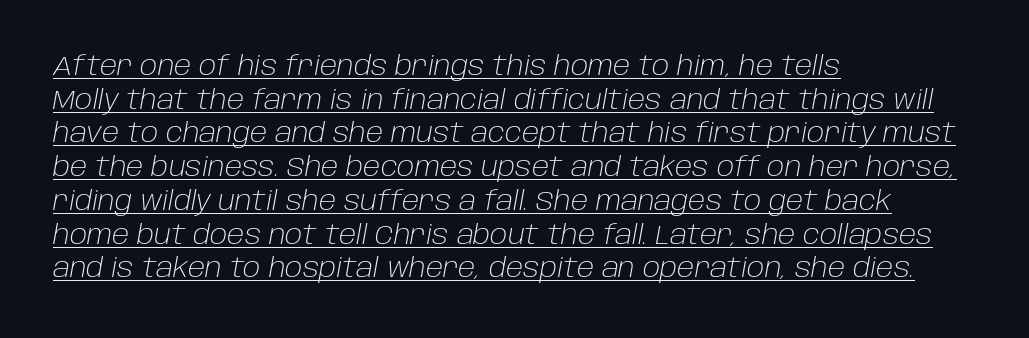
{"italic": "yes", "lean": "right", "slant_degrees": 10, "bold": "no", "underline": "yes", "align": "left", "line_spacing": "normal", "line_spacing_ratio": 1.25, "letter_spacing": "normal", "letter_spacing_em": 0.0, "glyph_px": 27}
